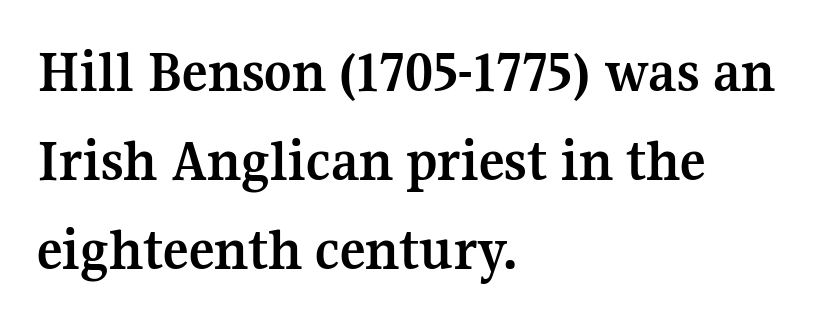
Unmarked baselines from the first word to the last. Note the varied advance widths — an 'i' is clearly narrower than an 'm'. This block has exactly the height ordinary leading produces. The font family rendered here belongs to the serif group. The font's upright variant was chosen for this text. These lines stack with their left ends in a neat column.
